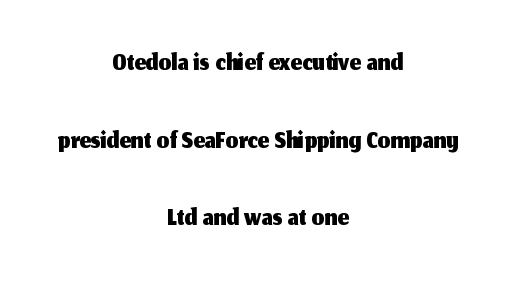
The image shows 40 px sans-serif type, upright; set centered, loose line spacing (1.94x), normal letter spacing, not underlined; medium stroke contrast and a medium x-height.
